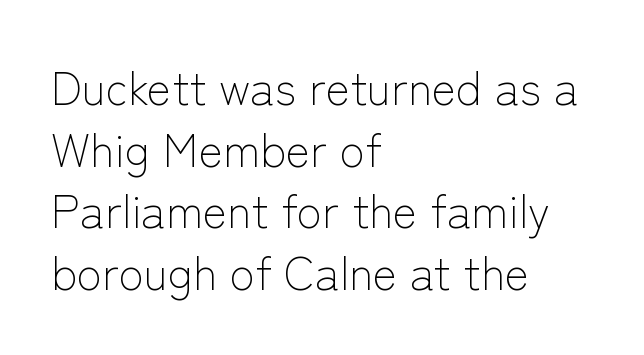
The image shows 46 px light sans-serif type, upright; set left-aligned, normal line spacing (1.34x), normal letter spacing, not underlined; low stroke contrast and a medium x-height.
